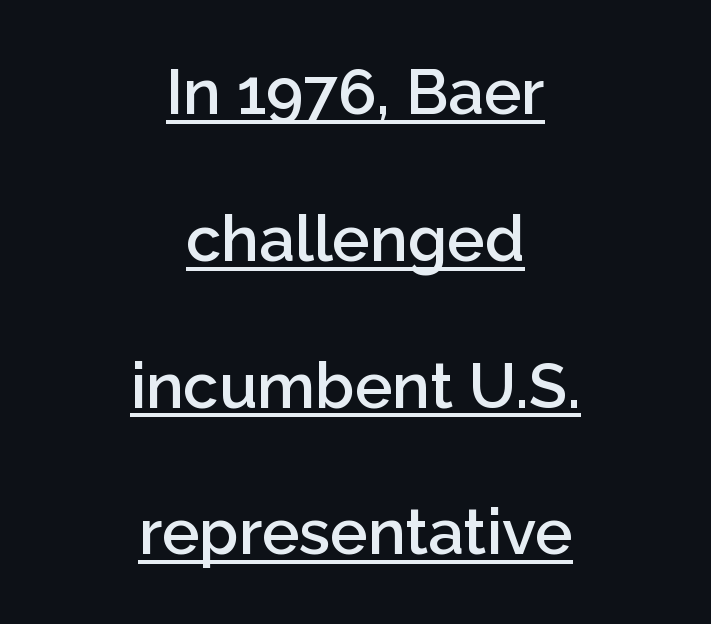
Compared with typical paragraphs, the rows here are farther apart. The letterforms sit shoulder to shoulder at normal distance. Is there any slant? The stems are plumb. Unlike a traditional serif, this face leaves its strokes unadorned.
